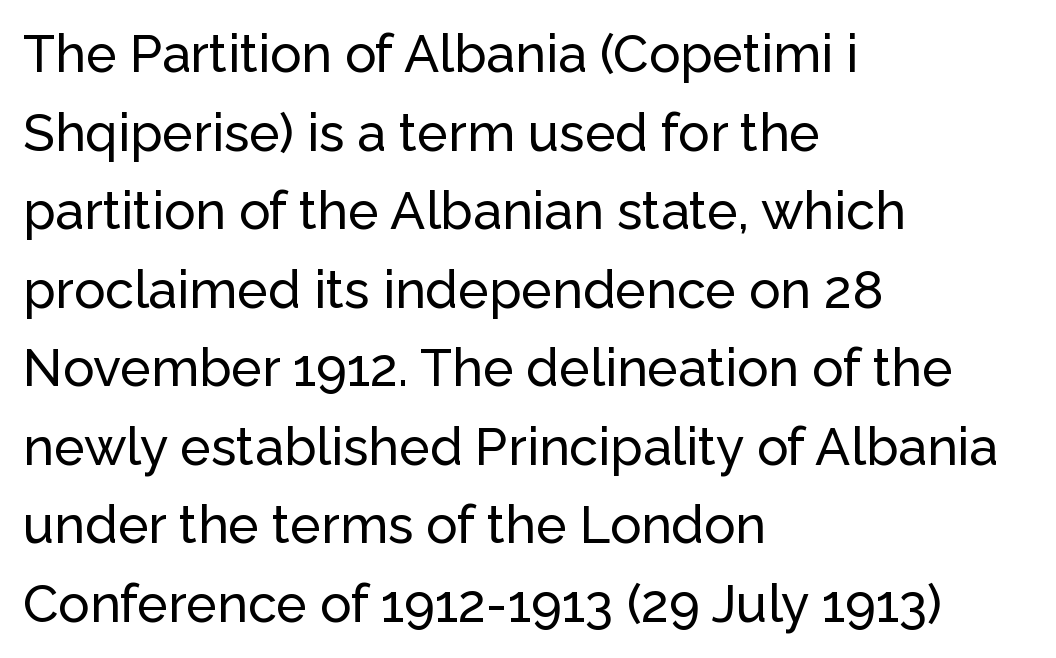
{"serif": "no", "italic": "no", "width": "normal", "stroke_contrast": "low", "x_height": "medium", "monospaced": "no", "underline": "no", "align": "left", "line_spacing": "normal", "line_spacing_ratio": 1.51, "letter_spacing": "normal", "letter_spacing_em": 0.0, "glyph_px": 52}
